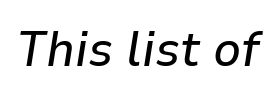
The image shows 49 px text type, italic (leaning right); set normal letter spacing, not underlined; low stroke contrast and a medium x-height.
